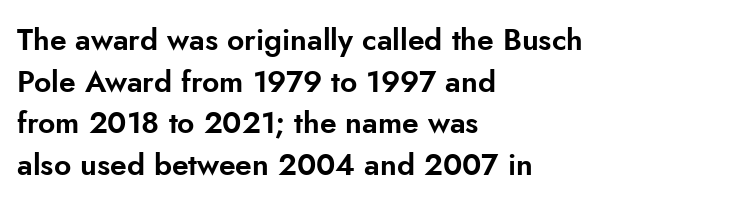
Q: Is the text italic (slanted)? A: No, it is upright.
Q: Is the typeface a serif or a sans-serif typeface? A: Sans-serif.
Q: Is the text underlined? A: No.
Q: How is the paragraph aligned? A: Left-aligned.
Q: Is the spacing between letters normal or unusually wide? A: Normal.
Q: Is the spacing between lines tight, normal or loose? A: Normal.
Q: Width (condensed, normal, or wide)? A: Normal.
Q: Stroke contrast? A: Low.
Q: x-height? A: Small.
Q: Monospaced? A: No.
